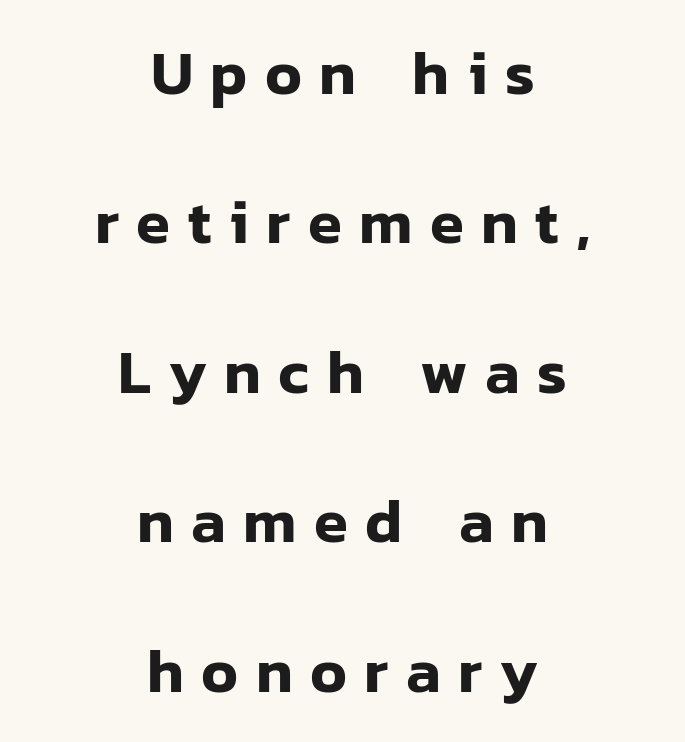
Q: Is the text italic (slanted)? A: No, it is upright.
Q: Is the typeface a serif or a sans-serif typeface? A: Sans-serif.
Q: Is the text underlined? A: No.
Q: How is the paragraph aligned? A: Centered.
Q: Is the spacing between letters normal or unusually wide? A: Unusually wide.
Q: Is the spacing between lines tight, normal or loose? A: Loose.
Q: Width (condensed, normal, or wide)? A: Normal.
Q: Stroke contrast? A: Low.
Q: x-height? A: Medium.
Q: Monospaced? A: No.
